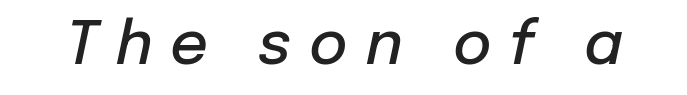
Q: Is the text bold? A: Semi-bold.
Q: Is the text italic (slanted)? A: Yes, it leans right by about 12 degrees.
Q: Is the text underlined? A: No.
Q: Is the spacing between letters normal or unusually wide? A: Unusually wide.
Q: Width (condensed, normal, or wide)? A: Normal.
Q: Stroke contrast? A: Low.
Q: x-height? A: Medium.
Q: Monospaced? A: No.
